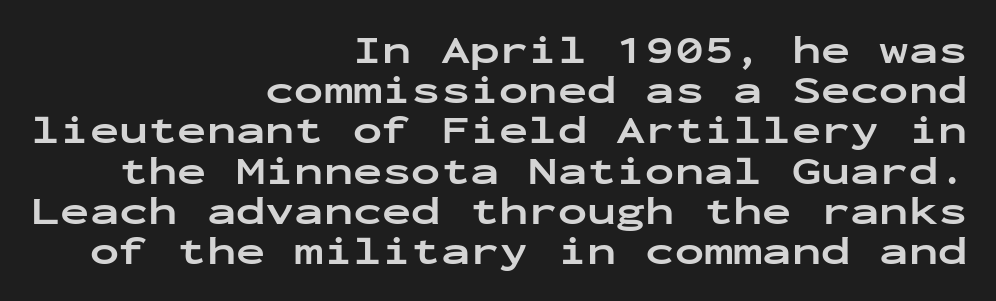
The image shows 39 px bold, wide sans-serif type, upright, monospaced; set right-aligned, tight line spacing (1.03x), normal letter spacing, not underlined; low stroke contrast and a medium x-height.
